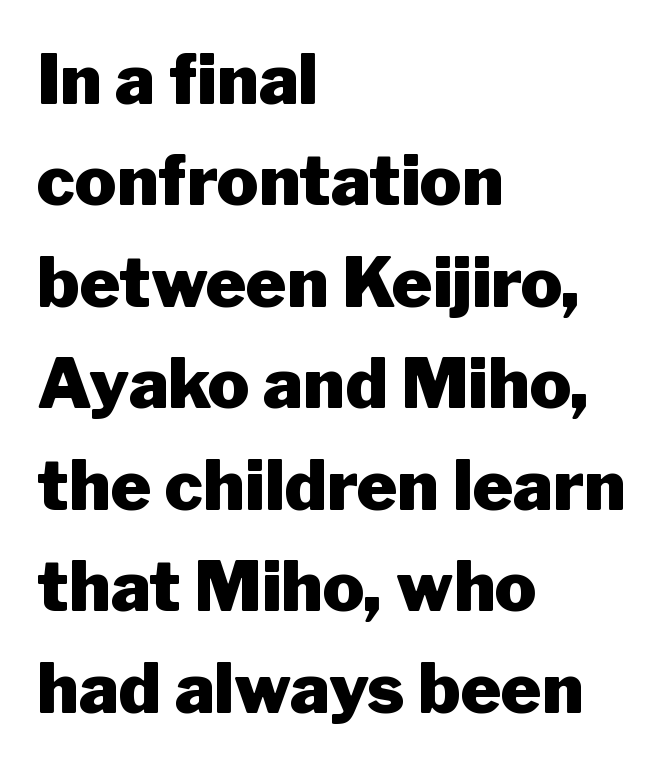
{"serif": "no", "italic": "no", "bold": "yes", "weight": "heavy", "width": "normal", "stroke_contrast": "low", "x_height": "medium", "monospaced": "no", "underline": "no", "align": "left", "line_spacing": "normal", "line_spacing_ratio": 1.47, "letter_spacing": "normal", "letter_spacing_em": 0.0, "glyph_px": 69}
